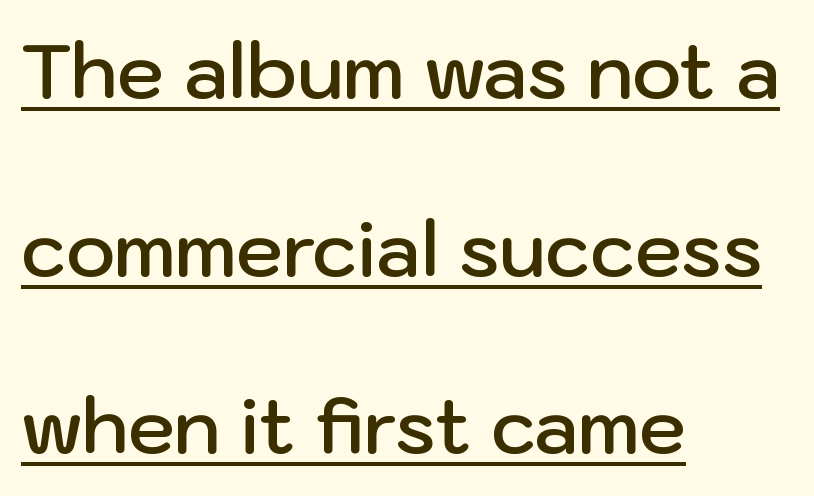
Q: Is the text bold? A: Semi-bold.
Q: Is the text italic (slanted)? A: No, it is upright.
Q: Is the typeface a serif or a sans-serif typeface? A: Sans-serif.
Q: Is the text underlined? A: Yes.
Q: How is the paragraph aligned? A: Left-aligned.
Q: Is the spacing between letters normal or unusually wide? A: Normal.
Q: Is the spacing between lines tight, normal or loose? A: Loose.
Q: Width (condensed, normal, or wide)? A: Normal.
Q: Stroke contrast? A: Low.
Q: x-height? A: Medium.
Q: Monospaced? A: No.
